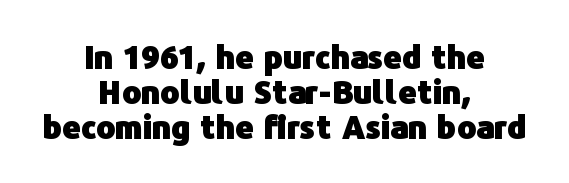
Quick note: underline off. The face used here is proportionally spaced, like ordinary book or web type. The line-height multiplier appears low, near solid setting. One-word summary of the alignment: center. The sample has been set heavy, in full bold.
